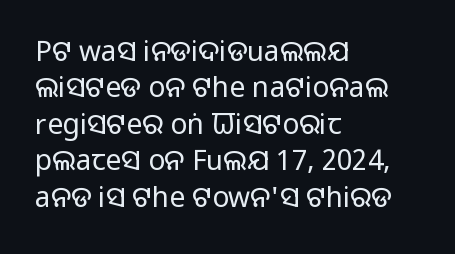
Q: Is the text bold? A: No.
Q: Is the text italic (slanted)? A: No, it is upright.
Q: Is the typeface a serif or a sans-serif typeface? A: Sans-serif.
Q: Is the text underlined? A: No.
Q: How is the paragraph aligned? A: Left-aligned.
Q: Is the spacing between letters normal or unusually wide? A: Normal.
Q: Is the spacing between lines tight, normal or loose? A: Normal.
Q: Width (condensed, normal, or wide)? A: Normal.
Q: Stroke contrast? A: Low.
Q: x-height? A: Large.
Q: Monospaced? A: No.
